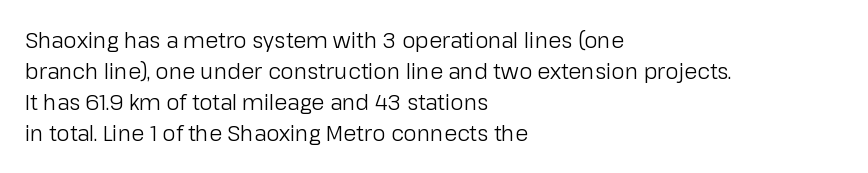
The image shows 21 px text type, upright; set left-aligned, normal line spacing (1.48x), normal letter spacing, not underlined.
